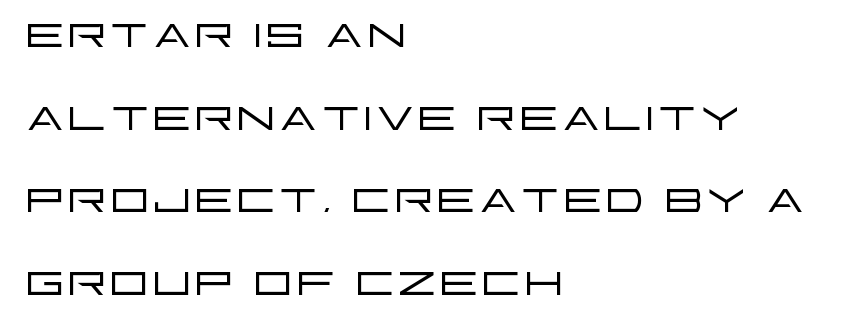
{"serif": "no", "italic": "no", "bold": "no", "weight": "light", "width": "wide", "stroke_contrast": "low", "x_height": "large", "monospaced": "no", "underline": "no", "align": "left", "line_spacing": "normal", "line_spacing_ratio": 1.31, "letter_spacing": "normal", "letter_spacing_em": 0.0, "glyph_px": 63}
